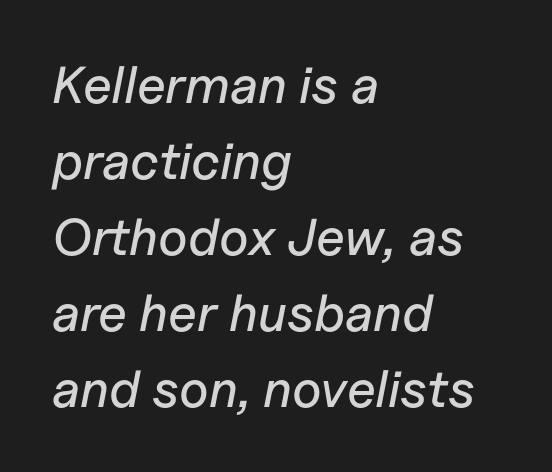
The image shows 52 px text type, italic (leaning right); set left-aligned, normal line spacing (1.46x), normal letter spacing, not underlined; low stroke contrast and a medium x-height.
